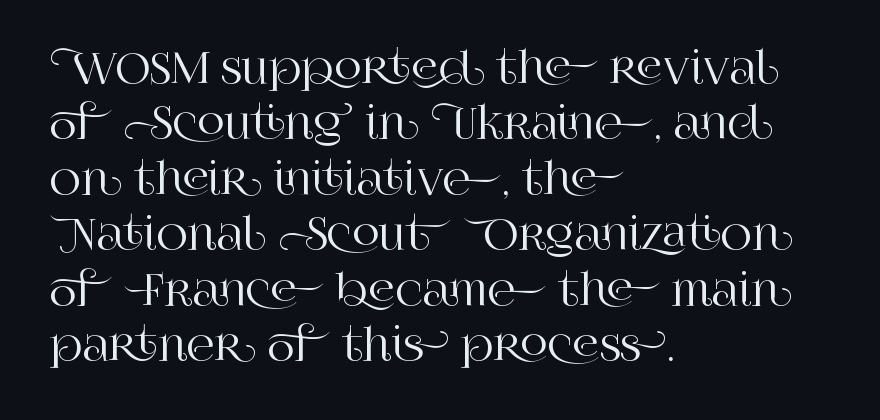
{"serif": "yes", "italic": "no", "width": "normal", "stroke_contrast": "high", "x_height": "large", "monospaced": "no", "underline": "no", "align": "left", "line_spacing": "normal", "line_spacing_ratio": 1.29, "letter_spacing": "normal", "letter_spacing_em": 0.0, "glyph_px": 43}
